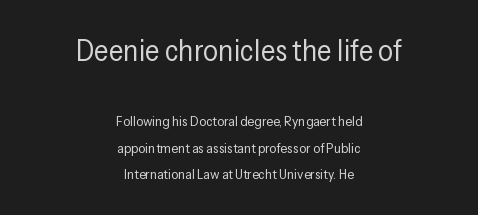
Looks like regular typesetting: each glyph gets only the width it needs. Stroke terminals: plain, sans-serif. There is no visible air inserted between adjacent glyphs. A light-to-regular cut is what we see here.
